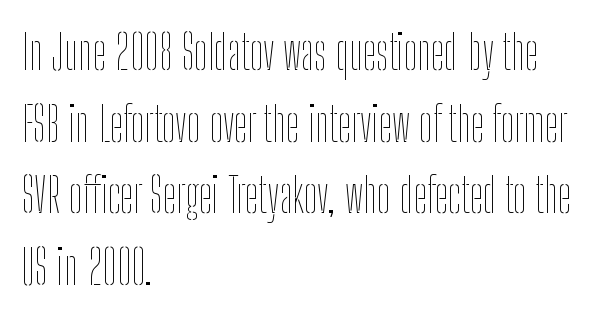
The glyphs are unaccompanied by any horizontal stroke below them. A quiet, ordinary-to-light weight characterises the typeface. One-word summary of the alignment: left. Nope, not italic — everything's standing straight.
